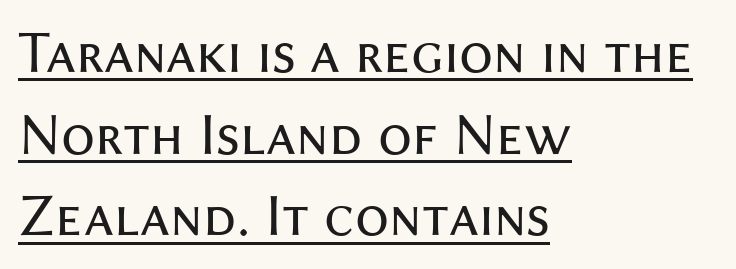
The image shows 60 px regular-weight sans-serif type, upright; set left-aligned, normal line spacing (1.36x), normal letter spacing, underlined; medium stroke contrast and a medium x-height.
